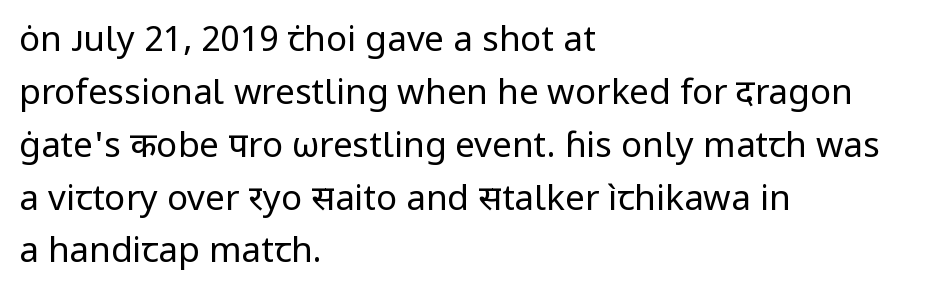
{"serif": "no", "italic": "no", "bold": "no", "weight": "regular", "width": "normal", "stroke_contrast": "low", "x_height": "medium", "monospaced": "no", "underline": "no", "align": "left", "line_spacing": "normal", "line_spacing_ratio": 1.51, "letter_spacing": "normal", "letter_spacing_em": 0.0, "glyph_px": 35}
